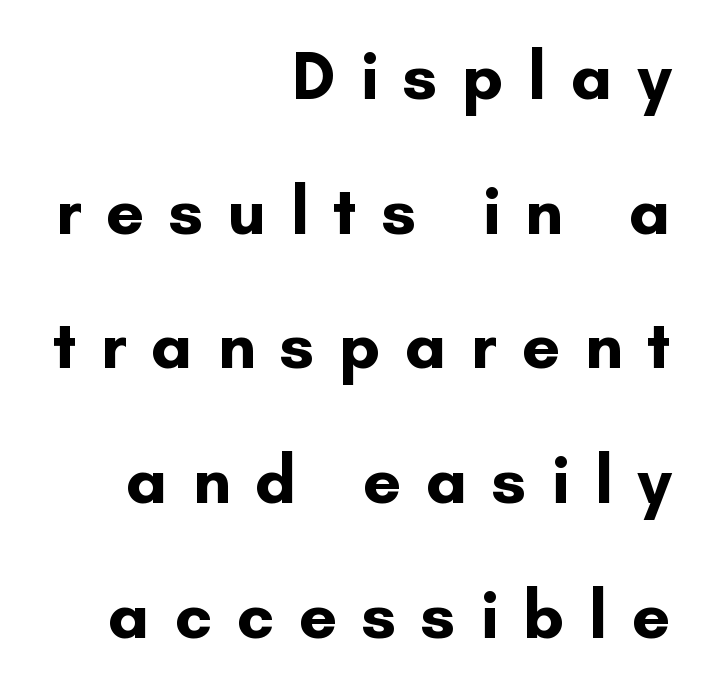
These lines are composed in type without serifs. Chunky letters — that's bold for sure. Tall strokes in this sample are plumb rather than angled. If you measured baseline to baseline, you'd find a long distance.
